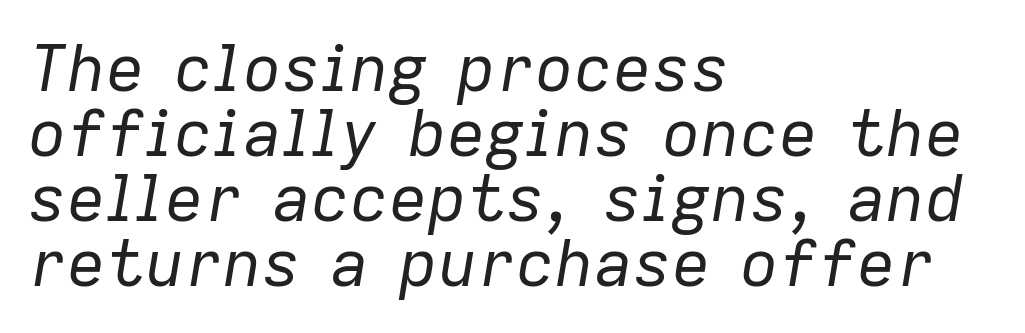
{"italic": "yes", "lean": "right", "slant_degrees": 9, "bold": "no", "weight": "regular", "width": "normal", "stroke_contrast": "low", "x_height": "medium", "monospaced": "no", "underline": "no", "align": "left", "line_spacing": "tight", "line_spacing_ratio": 1.0, "letter_spacing": "normal", "letter_spacing_em": 0.0, "glyph_px": 65}
